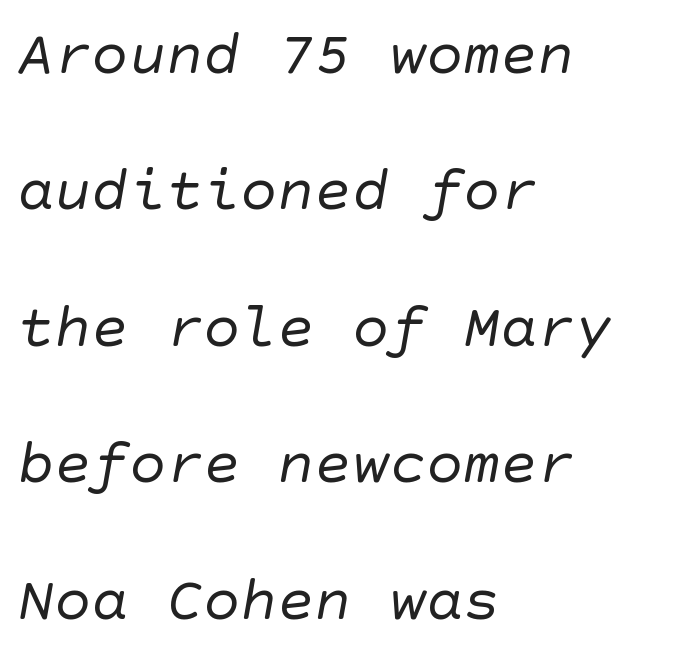
In terms of letterspacing, this is plain default setting. Honestly, the rows look like they've been pulled way apart. The characters display no serif detailing; their extremities are plain. Letters have the restrained weight of plain body copy at most. In CSS terms this would be text-align: left. The glyphs are unaccompanied by any horizontal stroke below them.
